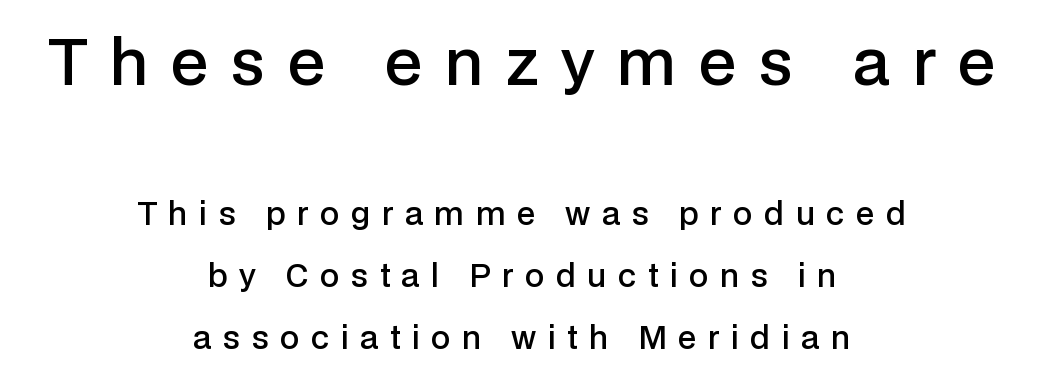
Q: Is the text bold? A: Semi-bold.
Q: Is the text italic (slanted)? A: No, it is upright.
Q: Is the typeface a serif or a sans-serif typeface? A: Sans-serif.
Q: Is the text underlined? A: No.
Q: How is the paragraph aligned? A: Centered.
Q: Is the spacing between letters normal or unusually wide? A: Unusually wide.
Q: Is the spacing between lines tight, normal or loose? A: Loose.
Q: Which block of text is set in a larger size, the first (top) or the second (bottom)? A: The first (top) one.
Q: Width (condensed, normal, or wide)? A: Normal.
Q: Stroke contrast? A: Low.
Q: x-height? A: Medium.
Q: Monospaced? A: No.
